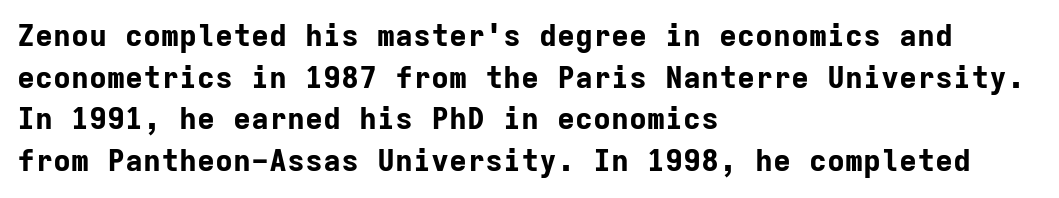
The image shows 30 px bold sans-serif type, upright, monospaced; set left-aligned, normal line spacing (1.39x), normal letter spacing, not underlined; low stroke contrast and a medium x-height.
